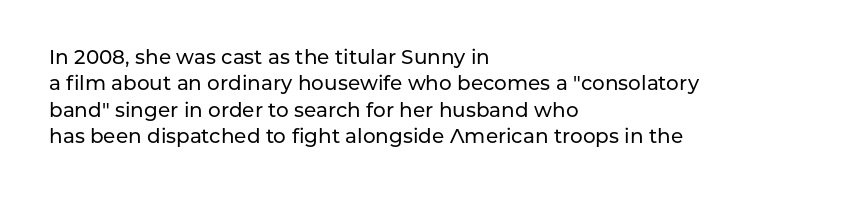
{"italic": "no", "underline": "no", "align": "left", "line_spacing": "normal", "line_spacing_ratio": 1.32, "letter_spacing": "normal", "letter_spacing_em": 0.0, "glyph_px": 20}
